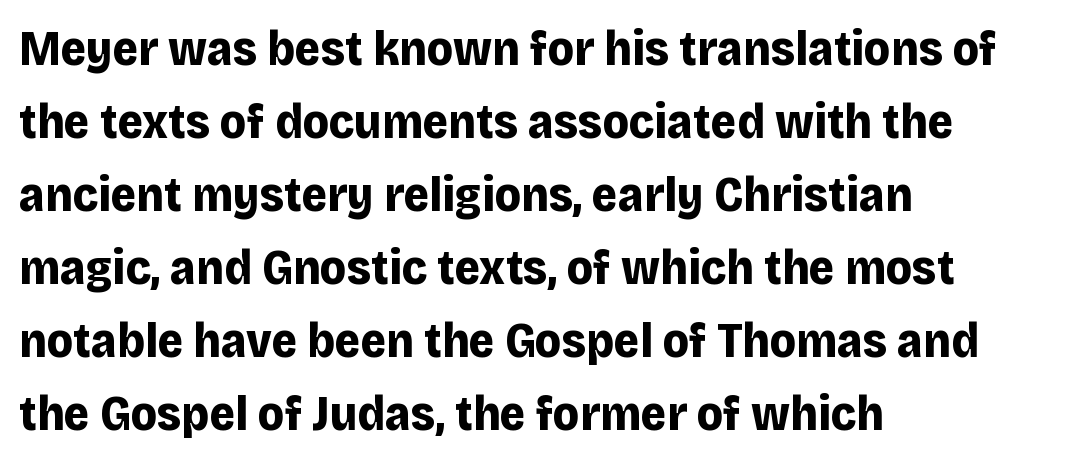
Q: Is the text bold? A: Yes.
Q: Is the text italic (slanted)? A: No, it is upright.
Q: Is the typeface a serif or a sans-serif typeface? A: Sans-serif.
Q: Is the text underlined? A: No.
Q: How is the paragraph aligned? A: Left-aligned.
Q: Is the spacing between letters normal or unusually wide? A: Normal.
Q: Is the spacing between lines tight, normal or loose? A: Normal.
Q: Width (condensed, normal, or wide)? A: Normal.
Q: Stroke contrast? A: Low.
Q: x-height? A: Large.
Q: Monospaced? A: No.
